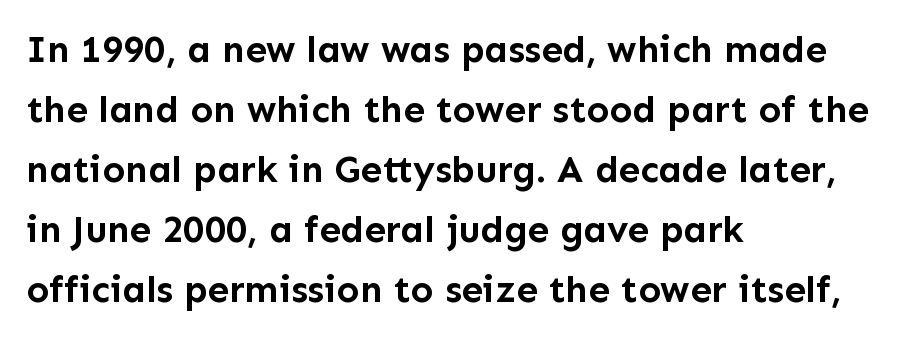
Q: Is the text bold? A: Yes.
Q: Is the text italic (slanted)? A: No, it is upright.
Q: Is the typeface a serif or a sans-serif typeface? A: Sans-serif.
Q: Is the text underlined? A: No.
Q: How is the paragraph aligned? A: Left-aligned.
Q: Is the spacing between letters normal or unusually wide? A: Normal.
Q: Is the spacing between lines tight, normal or loose? A: Normal.
Q: Width (condensed, normal, or wide)? A: Normal.
Q: Stroke contrast? A: Low.
Q: x-height? A: Medium.
Q: Monospaced? A: No.
